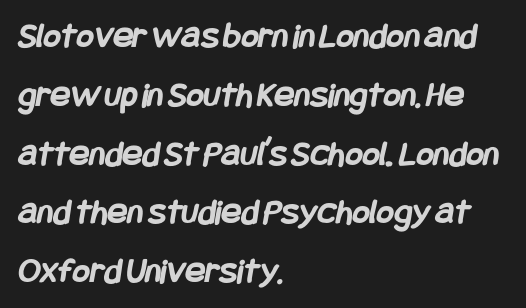
The image shows 37 px semibold, condensed sans-serif type; set left-aligned, normal line spacing (1.59x), normal letter spacing, not underlined; low stroke contrast and a large x-height.
